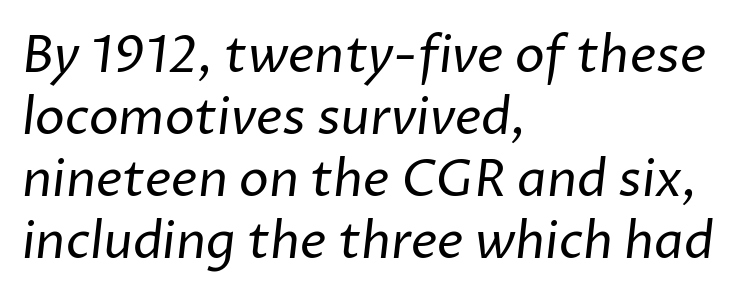
The image shows 50 px regular-weight sans-serif type; set left-aligned, line spacing 1.24x, normal letter spacing, not underlined; low stroke contrast and a medium x-height.
